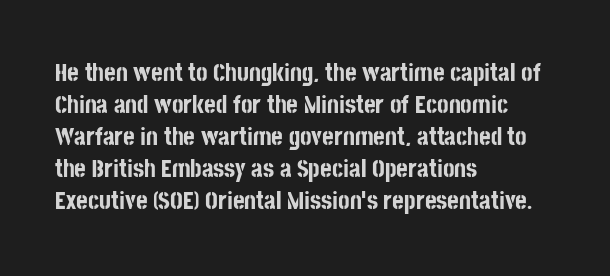
The typesetter chose a ragged-right arrangement here. The line texture is even and compact thanks to regular tracking. Summary of weight: heavy, a full bold. Vertically, the passage feels balanced, rows spaced as you'd expect. In terms of posture, this sample is upright.
